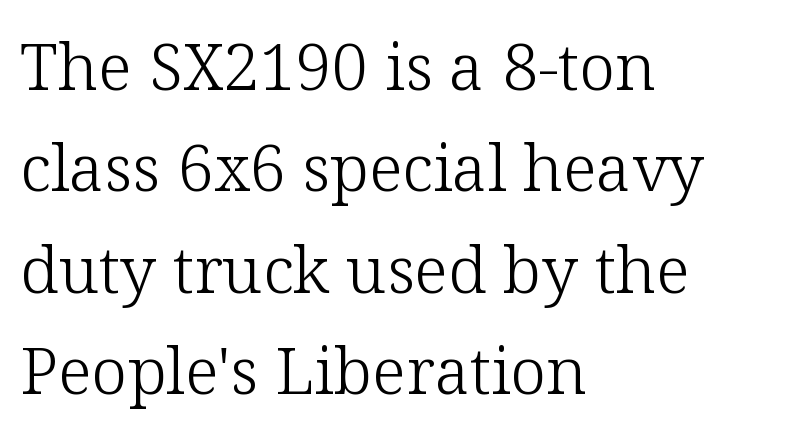
Q: Is the text bold? A: No.
Q: Is the text italic (slanted)? A: No, it is upright.
Q: Is the typeface a serif or a sans-serif typeface? A: Serif.
Q: Is the text underlined? A: No.
Q: How is the paragraph aligned? A: Left-aligned.
Q: Is the spacing between letters normal or unusually wide? A: Normal.
Q: Is the spacing between lines tight, normal or loose? A: Normal.
Q: Width (condensed, normal, or wide)? A: Normal.
Q: Stroke contrast? A: Low.
Q: x-height? A: Medium.
Q: Monospaced? A: No.
